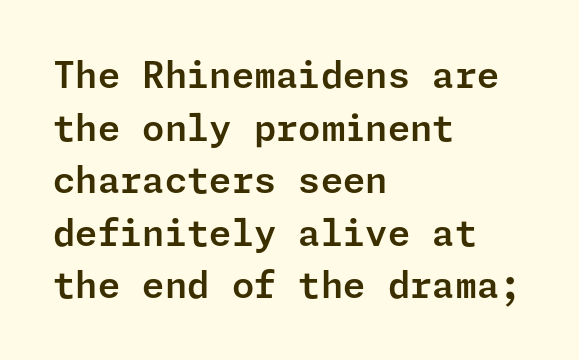
Q: Is the text italic (slanted)? A: No, it is upright.
Q: Is the typeface a serif or a sans-serif typeface? A: Sans-serif.
Q: Is the text underlined? A: No.
Q: How is the paragraph aligned? A: Left-aligned.
Q: Is the spacing between letters normal or unusually wide? A: Normal.
Q: Is the spacing between lines tight, normal or loose? A: Normal.
Q: Width (condensed, normal, or wide)? A: Normal.
Q: Stroke contrast? A: Low.
Q: x-height? A: Medium.
